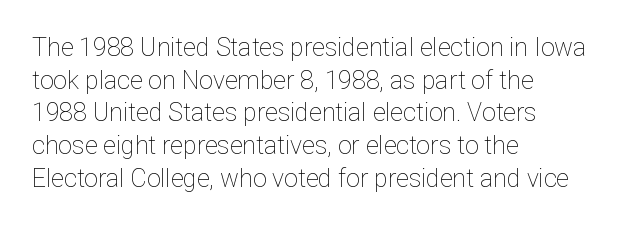
{"italic": "no", "bold": "no", "underline": "no", "align": "left", "line_spacing": "normal", "line_spacing_ratio": 1.31, "letter_spacing": "normal", "letter_spacing_em": 0.0, "glyph_px": 25}
